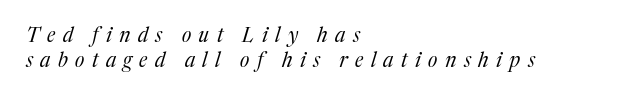
The image shows 20 px text type, italic (leaning right); set left-aligned, line spacing 1.23x, unusually wide letter spacing (+0.37 em), not underlined.
